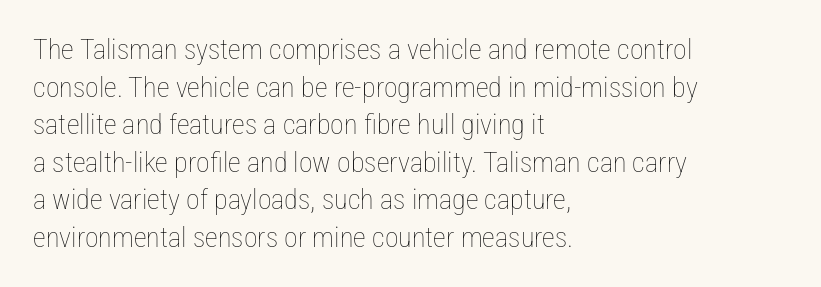
The area under the type is left untouched. Each word holds together tightly as a unit, with standard inter-letter gaps. On a weight scale, this lands at 450 or below. You could not count columns in this text — the font is proportionally spaced. Nope, not italic — everything's standing straight. The lines sit at an ordinary, default distance from one another.
